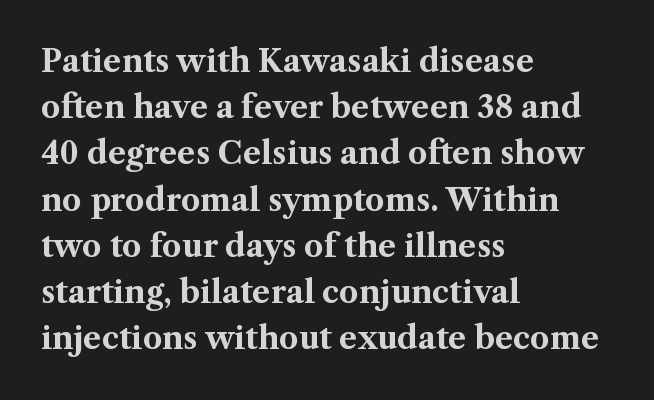
The vertical gap from one line to the next is medium. This rendering features lettering with no underline. The characters look thick and weighty, a clear bold. The lettering holds an erect, upright posture throughout. The type family on display is of the serif kind. In CSS terms this would be text-align: left.
